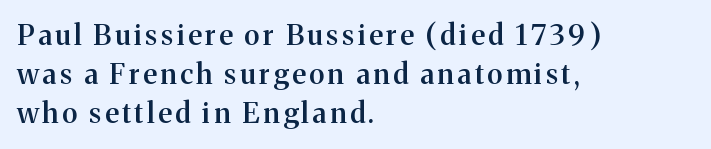
Examine the stroke ends and you'll spot serifs. In CSS terms this would be text-align: left. The space directly below the letters is spotless. The letters are semibold — heavier than regular but short of a full bold.
